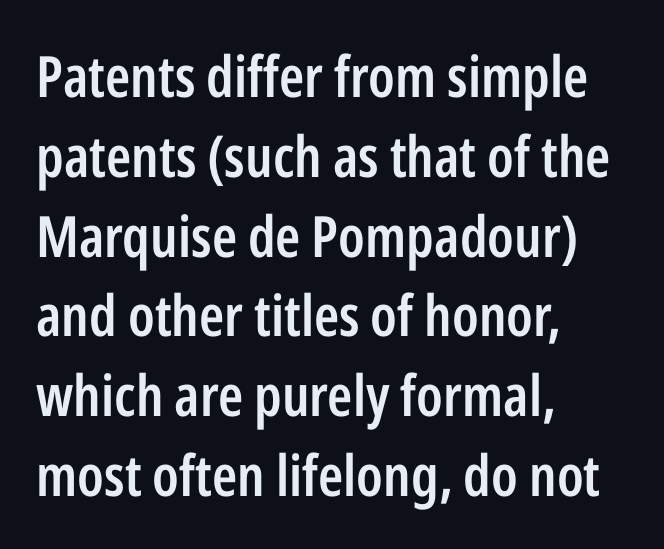
Italic? Not at all — the glyphs are vertical. The paragraph shown leans on its left margin. Between one letter and the next there's only the usual sliver of space. Descenders are the only things crossing below the line. A typesetter would call this proportional, since set widths differ per character.
